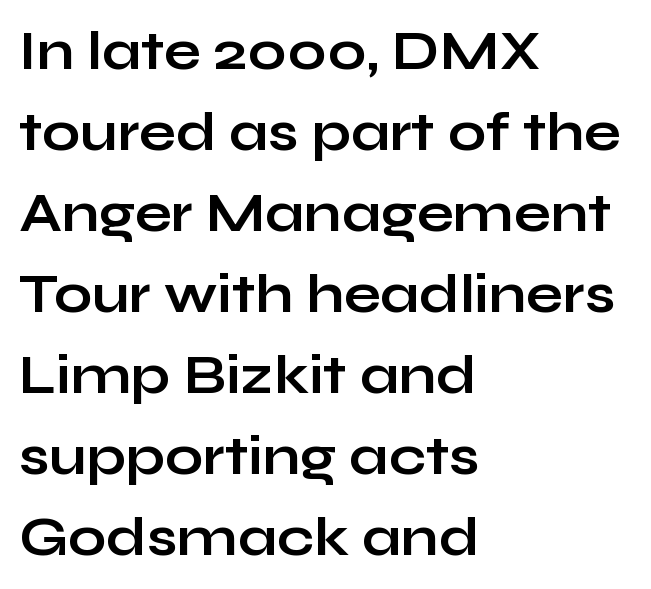
The image shows 54 px bold, wide sans-serif type, upright; set left-aligned, normal line spacing (1.5x), normal letter spacing, not underlined; low stroke contrast and a medium x-height.
